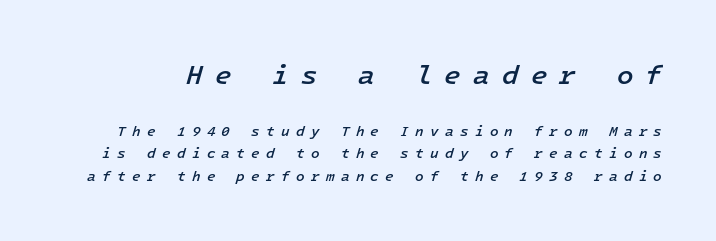
Leading: standard. The passage shown begins with its larger block and ends with its smaller one. Observe the wide spacing: letters keep a clear distance from each other. Bare-footed words on every line.
